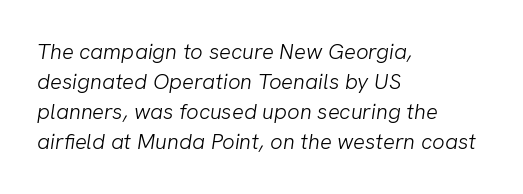
The image shows 22 px text type; set left-aligned, normal line spacing (1.37x), normal letter spacing, not underlined.
